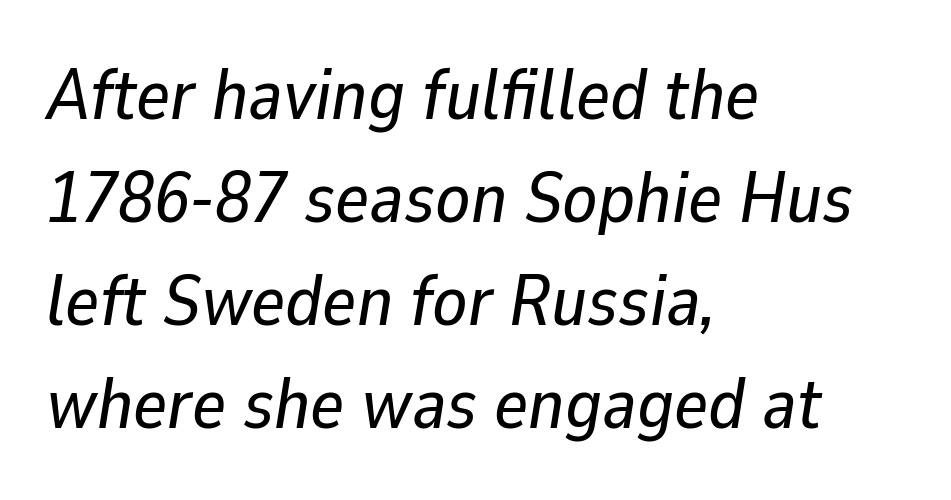
The image shows 72 px text type, italic (leaning right); set left-aligned, normal line spacing (1.43x), normal letter spacing, not underlined; low stroke contrast and a medium x-height.
